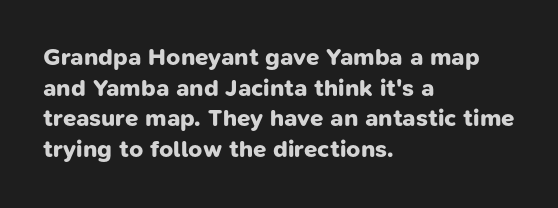
Q: Is the text bold? A: Yes.
Q: Is the text underlined? A: No.
Q: How is the paragraph aligned? A: Left-aligned.
Q: Is the spacing between letters normal or unusually wide? A: Normal.
Q: Is the spacing between lines tight, normal or loose? A: Normal.
